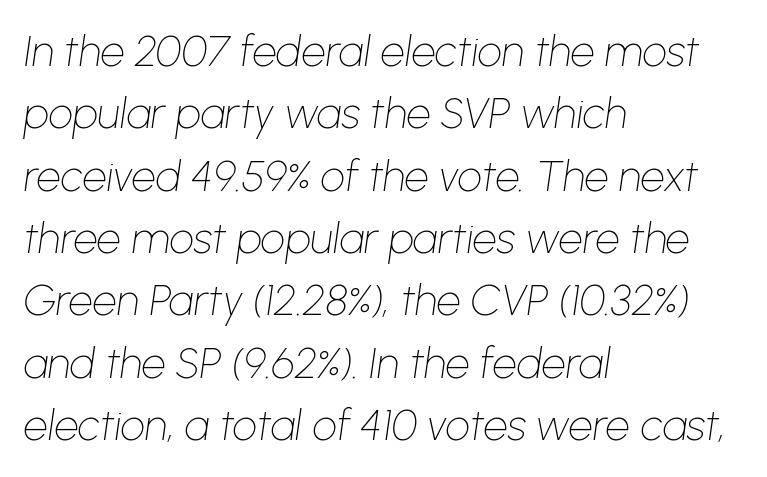
Summary of weight: not heavy and not bold. Each letter keeps its own natural width here, so spacing adapts to shape. The zone under the glyphs is completely vacant. Style check: oblique.
